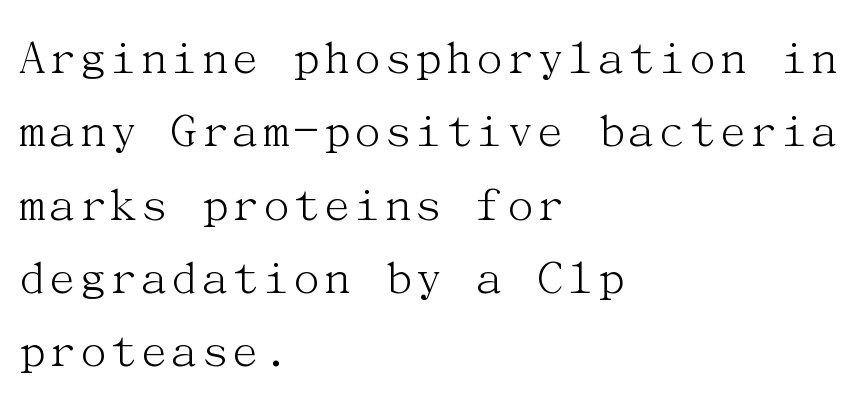
The image shows 52 px light serif type, upright; set left-aligned, normal line spacing (1.41x), normal letter spacing, not underlined; medium stroke contrast and a medium x-height.
